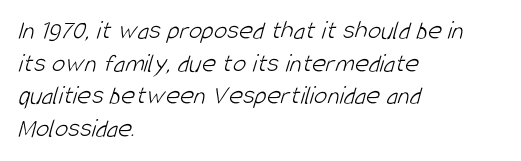
These glyphs show unthickened strokes, regular width or finer. The glyphs are unaccompanied by any horizontal stroke below them. The horizontal fit of the characters is conventional and even. The rendering anchors every line to the left-hand side.
